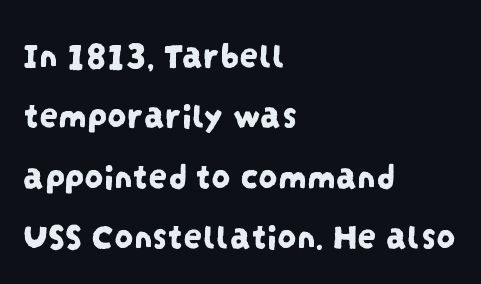
{"serif": "no", "width": "condensed", "stroke_contrast": "low", "x_height": "large", "monospaced": "no", "underline": "no", "align": "left", "line_spacing": "normal", "line_spacing_ratio": 1.59, "letter_spacing": "normal", "letter_spacing_em": 0.0, "glyph_px": 38}
